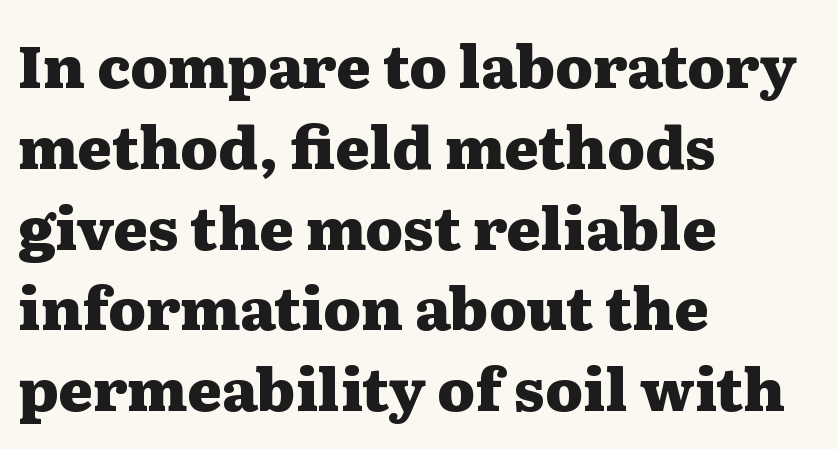
{"serif": "yes", "italic": "no", "bold": "yes", "weight": "heavy", "width": "wide", "stroke_contrast": "medium", "x_height": "medium", "monospaced": "no", "underline": "no", "align": "left", "line_spacing": "normal", "line_spacing_ratio": 1.37, "letter_spacing": "normal", "letter_spacing_em": 0.0, "glyph_px": 59}
